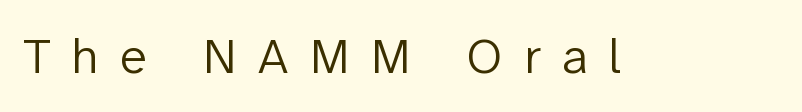
The image shows 50 px light sans-serif type, upright; set unusually wide letter spacing (+0.43 em), not underlined; low stroke contrast and a medium x-height.
